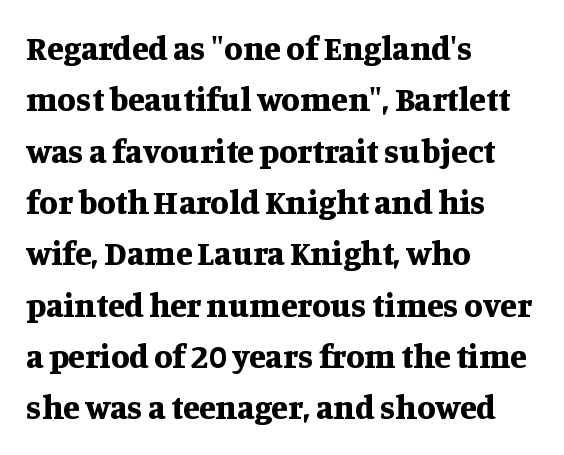
{"serif": "yes", "italic": "no", "bold": "yes", "weight": "bold", "width": "normal", "stroke_contrast": "medium", "x_height": "large", "monospaced": "no", "underline": "no", "align": "left", "line_spacing": "normal", "line_spacing_ratio": 1.51, "letter_spacing": "normal", "letter_spacing_em": 0.0, "glyph_px": 34}
